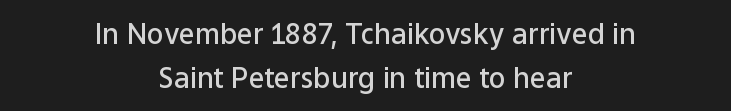
The image shows 28 px semibold sans-serif type, upright; set centered, normal line spacing (1.56x), normal letter spacing, not underlined; low stroke contrast and a medium x-height.
